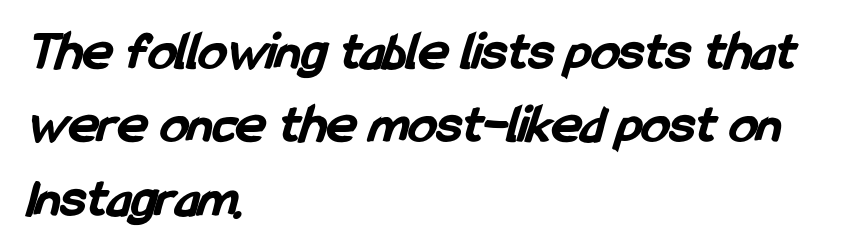
Q: Is the text bold? A: Yes.
Q: Is the typeface a serif or a sans-serif typeface? A: Sans-serif.
Q: Is the text underlined? A: No.
Q: How is the paragraph aligned? A: Left-aligned.
Q: Is the spacing between letters normal or unusually wide? A: Normal.
Q: Is the spacing between lines tight, normal or loose? A: Normal.
Q: Width (condensed, normal, or wide)? A: Condensed.
Q: Stroke contrast? A: Low.
Q: x-height? A: Medium.
Q: Monospaced? A: No.
